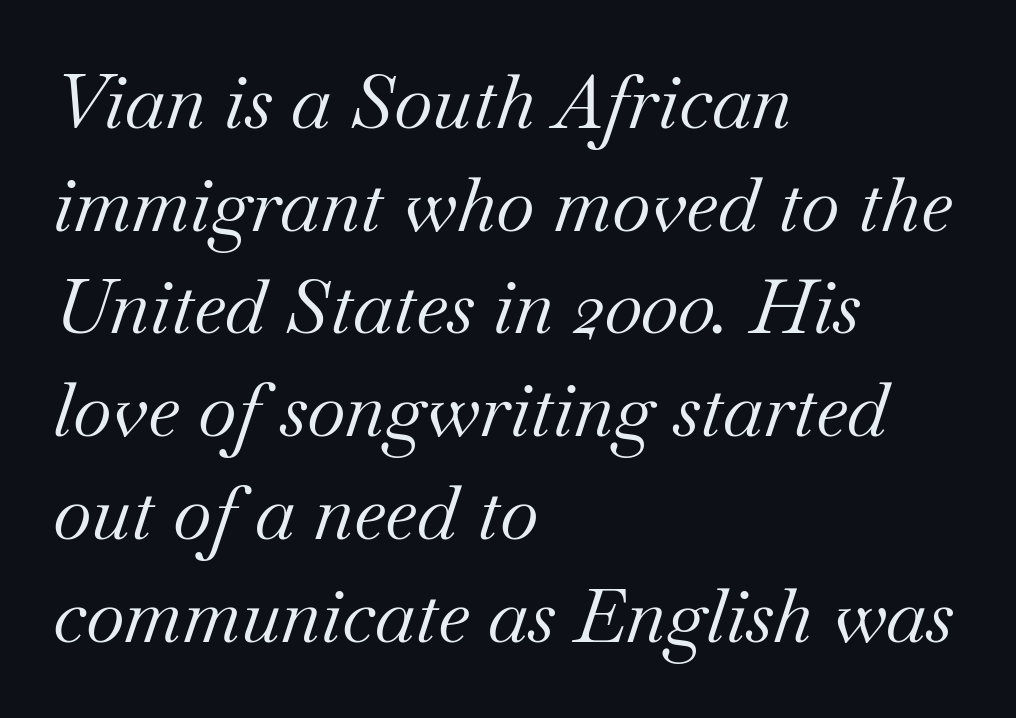
Q: Is the text bold? A: No.
Q: Is the text italic (slanted)? A: Yes, it leans right by about 18 degrees.
Q: Is the typeface a serif or a sans-serif typeface? A: Serif.
Q: Is the text underlined? A: No.
Q: How is the paragraph aligned? A: Left-aligned.
Q: Is the spacing between letters normal or unusually wide? A: Normal.
Q: Is the spacing between lines tight, normal or loose? A: Normal.
Q: Width (condensed, normal, or wide)? A: Normal.
Q: Stroke contrast? A: Medium.
Q: x-height? A: Small.
Q: Monospaced? A: No.
